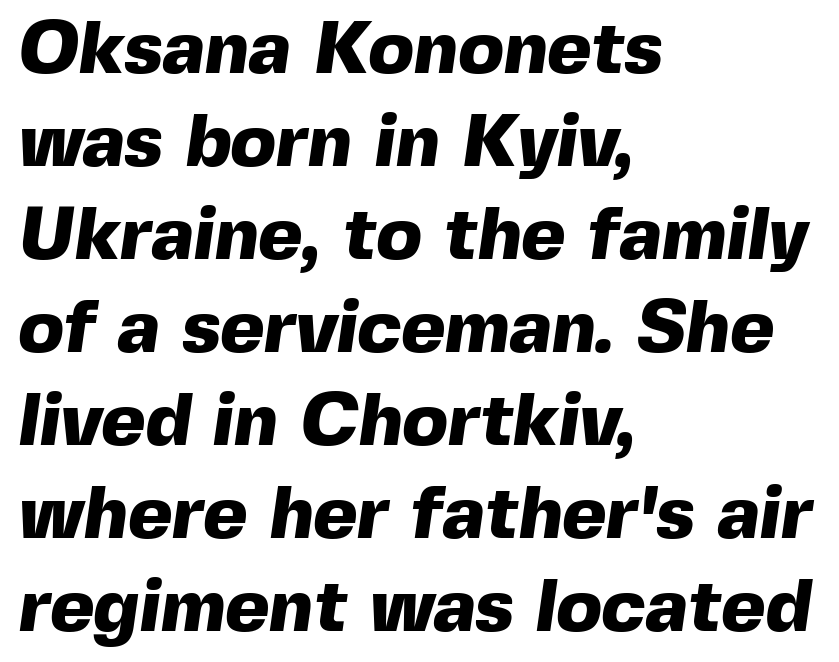
The image shows 75 px heavy sans-serif type; set left-aligned, line spacing 1.24x, normal letter spacing, not underlined; a medium x-height.
